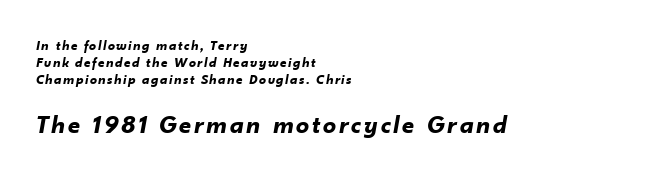
Q: Is the text bold? A: Yes.
Q: Is the text italic (slanted)? A: Yes, it leans right by about 10 degrees.
Q: Is the text underlined? A: No.
Q: How is the paragraph aligned? A: Left-aligned.
Q: Which block of text is set in a larger size, the first (top) or the second (bottom)? A: The second (bottom) one.
